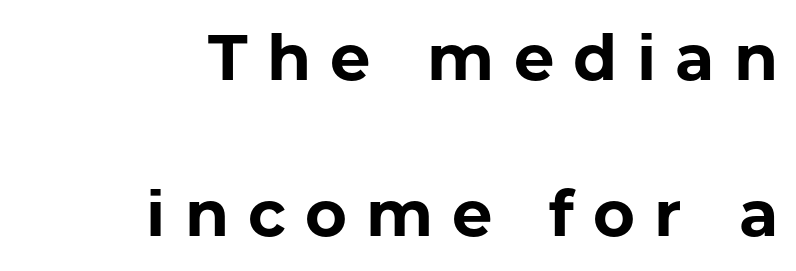
Q: Is the text bold? A: Yes.
Q: Is the text italic (slanted)? A: No, it is upright.
Q: Is the typeface a serif or a sans-serif typeface? A: Sans-serif.
Q: Is the text underlined? A: No.
Q: How is the paragraph aligned? A: Right-aligned.
Q: Is the spacing between letters normal or unusually wide? A: Unusually wide.
Q: Is the spacing between lines tight, normal or loose? A: Loose.
Q: Width (condensed, normal, or wide)? A: Normal.
Q: Stroke contrast? A: Low.
Q: x-height? A: Medium.
Q: Monospaced? A: No.
